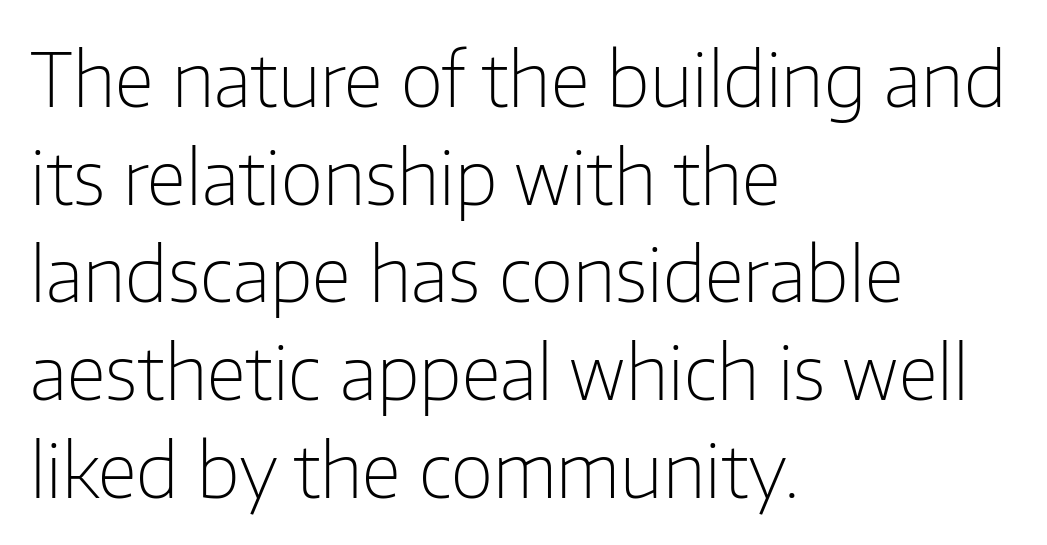
Q: Is the text bold? A: No.
Q: Is the text italic (slanted)? A: No, it is upright.
Q: Is the typeface a serif or a sans-serif typeface? A: Sans-serif.
Q: Is the text underlined? A: No.
Q: How is the paragraph aligned? A: Left-aligned.
Q: Is the spacing between letters normal or unusually wide? A: Normal.
Q: Is the spacing between lines tight, normal or loose? A: Normal.
Q: Width (condensed, normal, or wide)? A: Normal.
Q: Stroke contrast? A: Low.
Q: x-height? A: Medium.
Q: Monospaced? A: No.
